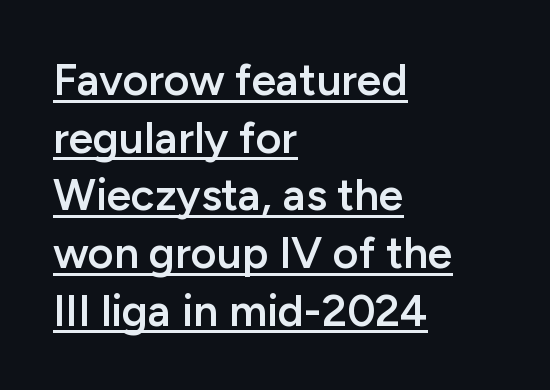
The space between consecutive lines is moderate. The font is running at a semibold setting, under full bold. Letter spacing: default. To sum up the face: it is a sans, with no serifs. You could not count columns in this text — the font is proportionally spaced.
